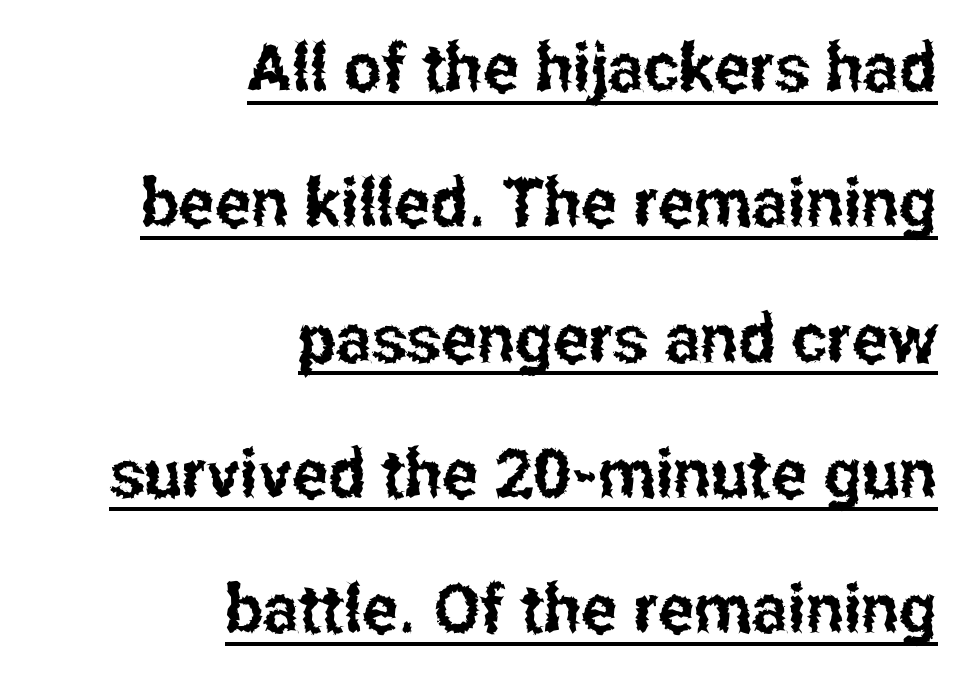
{"serif": "no", "italic": "no", "width": "condensed", "stroke_contrast": "low", "x_height": "medium", "monospaced": "no", "underline": "yes", "align": "right", "line_spacing": "loose", "line_spacing_ratio": 2.02, "letter_spacing": "normal", "letter_spacing_em": 0.0, "glyph_px": 67}
